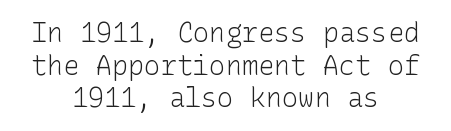
{"italic": "no", "bold": "no", "underline": "no", "align": "center", "line_spacing_ratio": 1.21, "letter_spacing": "normal", "letter_spacing_em": 0.0, "glyph_px": 27}
